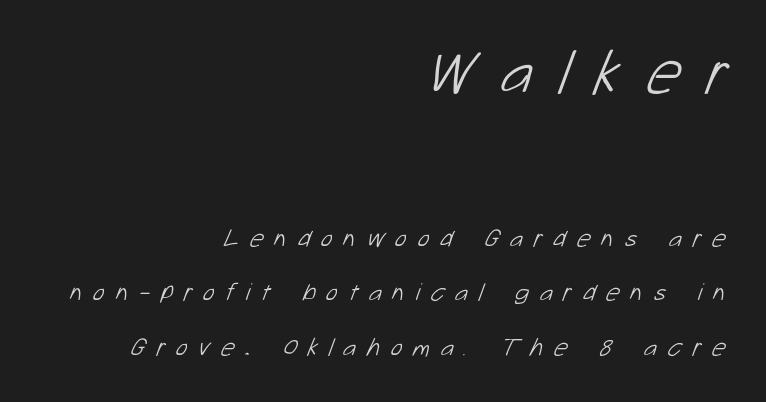
Widely set lines give the paragraph a tall, airy silhouette. Nobody drew a line under any word here. Layout note: lines flush right. Is the stroke heavy? The answer is a plain regular-or-lighter. Tracking value appears strongly positive — letters spread wide. Nothing sits at the stroke ends, so this counts as sans-serif.
